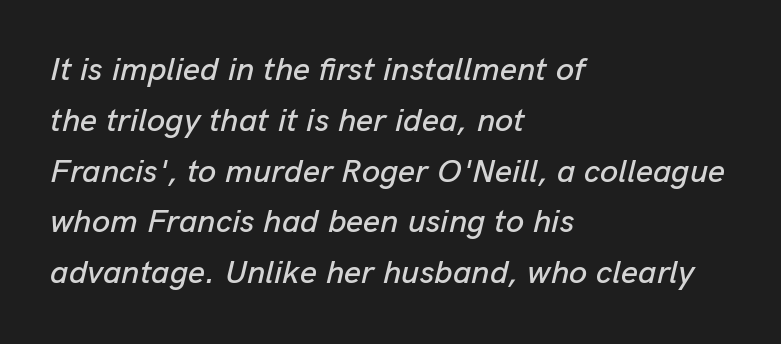
The image shows 33 px text type, italic (leaning right); set left-aligned, normal line spacing (1.54x), normal letter spacing, not underlined; low stroke contrast and a medium x-height.
